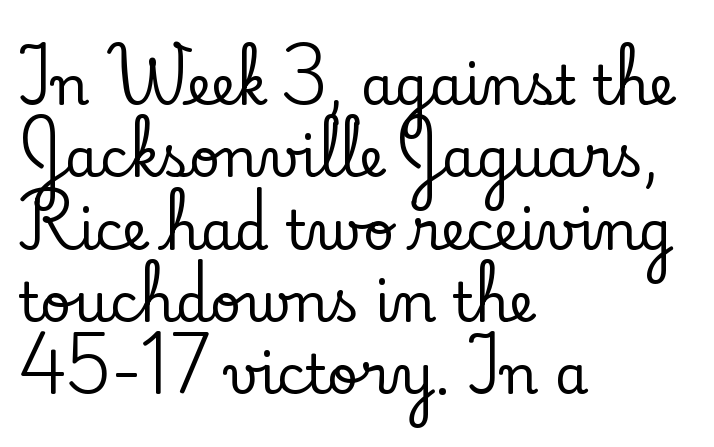
Q: Is the text italic (slanted)? A: No, it is upright.
Q: Is the typeface a serif or a sans-serif typeface? A: Serif.
Q: Is the text underlined? A: No.
Q: How is the paragraph aligned? A: Left-aligned.
Q: Is the spacing between letters normal or unusually wide? A: Normal.
Q: Is the spacing between lines tight, normal or loose? A: Normal.
Q: Width (condensed, normal, or wide)? A: Normal.
Q: Stroke contrast? A: Low.
Q: x-height? A: Small.
Q: Monospaced? A: No.
